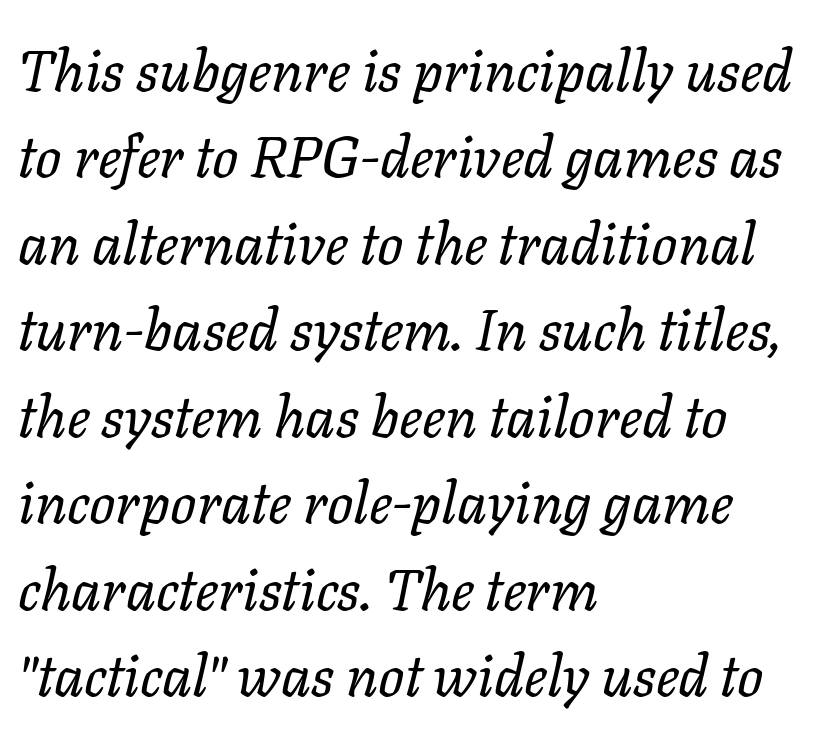
{"italic": "yes", "lean": "right", "slant_degrees": 11, "bold": "no", "weight": "regular", "width": "normal", "stroke_contrast": "low", "x_height": "medium", "monospaced": "no", "underline": "no", "align": "left", "line_spacing": "normal", "line_spacing_ratio": 1.49, "letter_spacing": "normal", "letter_spacing_em": 0.0, "glyph_px": 58}
